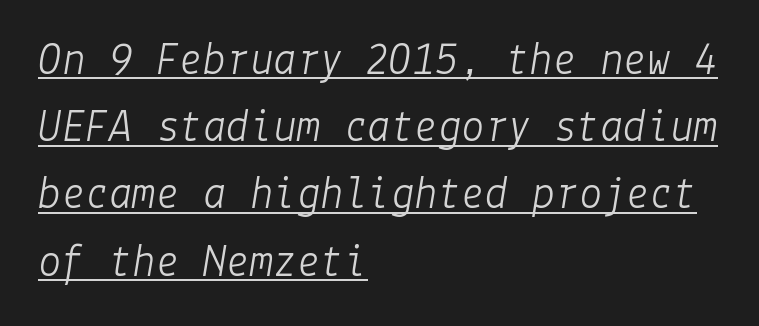
{"italic": "yes", "lean": "right", "slant_degrees": 9, "bold": "no", "weight": "light", "width": "normal", "stroke_contrast": "low", "x_height": "medium", "underline": "yes", "align": "left", "line_spacing": "normal", "line_spacing_ratio": 1.43, "letter_spacing": "normal", "letter_spacing_em": 0.0, "glyph_px": 47}
